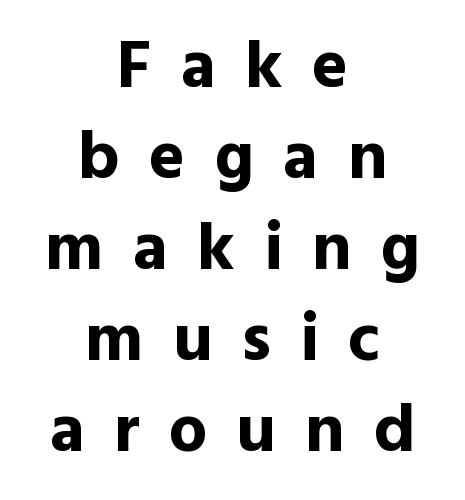
{"serif": "no", "italic": "no", "bold": "yes", "weight": "bold", "width": "normal", "x_height": "medium", "monospaced": "no", "underline": "no", "align": "center", "line_spacing": "normal", "line_spacing_ratio": 1.34, "letter_spacing": "wide", "letter_spacing_em": 0.43, "glyph_px": 68}
